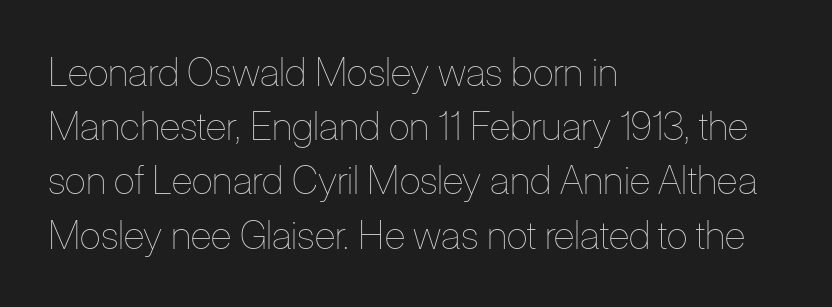
{"italic": "no", "bold": "no", "weight": "thin", "width": "condensed", "stroke_contrast": "low", "x_height": "medium", "monospaced": "no", "underline": "no", "align": "left", "line_spacing": "normal", "line_spacing_ratio": 1.39, "letter_spacing": "normal", "letter_spacing_em": 0.0, "glyph_px": 39}
